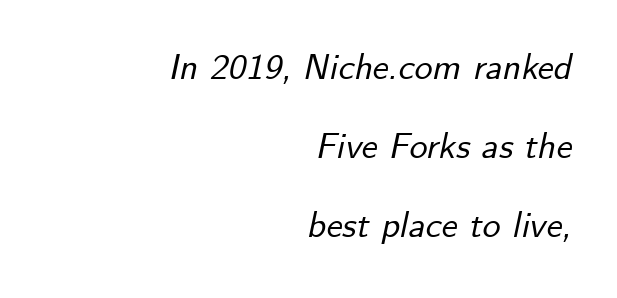
Q: Is the text italic (slanted)? A: Yes, it leans right by about 12 degrees.
Q: Is the text underlined? A: No.
Q: How is the paragraph aligned? A: Right-aligned.
Q: Is the spacing between letters normal or unusually wide? A: Normal.
Q: Is the spacing between lines tight, normal or loose? A: Loose.
Q: Width (condensed, normal, or wide)? A: Normal.
Q: Stroke contrast? A: Low.
Q: x-height? A: Small.
Q: Monospaced? A: No.
